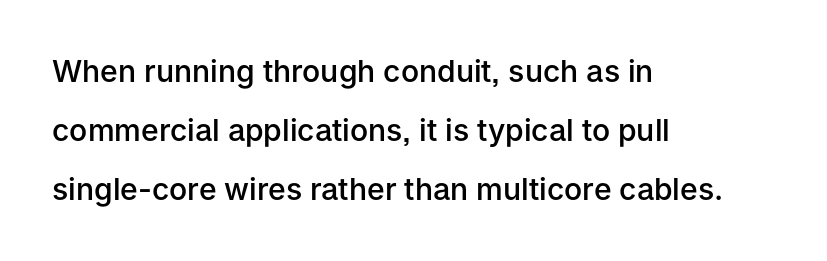
Q: Is the text bold? A: Semi-bold.
Q: Is the text italic (slanted)? A: No, it is upright.
Q: Is the typeface a serif or a sans-serif typeface? A: Sans-serif.
Q: Is the text underlined? A: No.
Q: How is the paragraph aligned? A: Left-aligned.
Q: Is the spacing between letters normal or unusually wide? A: Normal.
Q: Is the spacing between lines tight, normal or loose? A: Loose.
Q: Width (condensed, normal, or wide)? A: Normal.
Q: Stroke contrast? A: Low.
Q: x-height? A: Medium.
Q: Monospaced? A: No.
